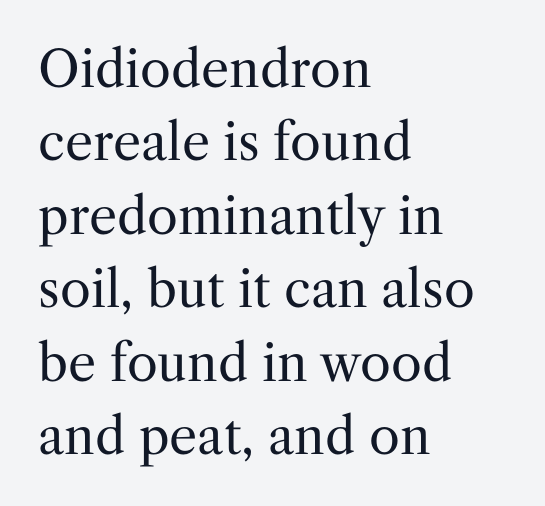
Q: Is the text bold? A: No.
Q: Is the text italic (slanted)? A: No, it is upright.
Q: Is the typeface a serif or a sans-serif typeface? A: Serif.
Q: Is the text underlined? A: No.
Q: How is the paragraph aligned? A: Left-aligned.
Q: Is the spacing between letters normal or unusually wide? A: Normal.
Q: Is the spacing between lines tight, normal or loose? A: Normal.
Q: Width (condensed, normal, or wide)? A: Normal.
Q: Stroke contrast? A: Medium.
Q: x-height? A: Medium.
Q: Monospaced? A: No.
